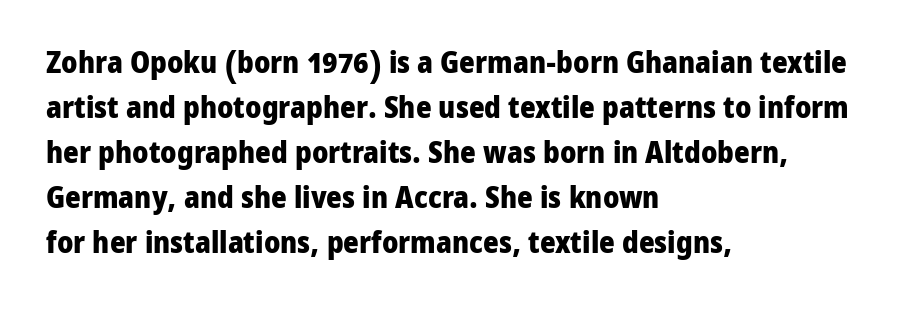
{"serif": "no", "italic": "no", "bold": "yes", "weight": "heavy", "width": "normal", "stroke_contrast": "low", "x_height": "medium", "monospaced": "no", "underline": "no", "align": "left", "line_spacing": "normal", "line_spacing_ratio": 1.5, "letter_spacing": "normal", "letter_spacing_em": 0.0, "glyph_px": 30}
